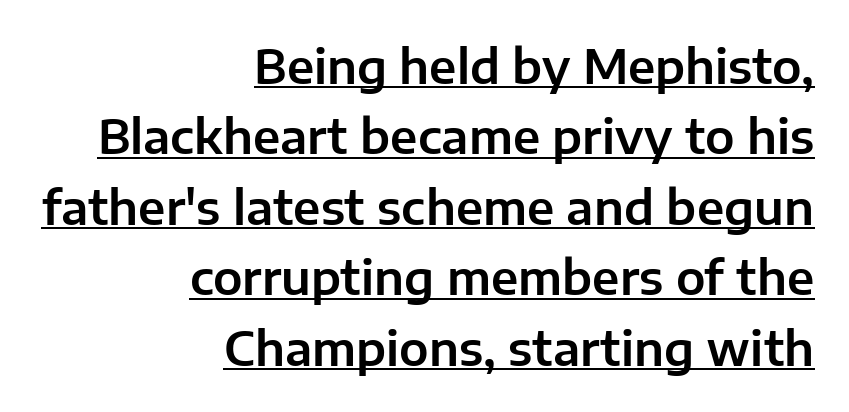
Q: Is the text italic (slanted)? A: No, it is upright.
Q: Is the typeface a serif or a sans-serif typeface? A: Sans-serif.
Q: Is the text underlined? A: Yes.
Q: How is the paragraph aligned? A: Right-aligned.
Q: Is the spacing between letters normal or unusually wide? A: Normal.
Q: Is the spacing between lines tight, normal or loose? A: Normal.
Q: Width (condensed, normal, or wide)? A: Normal.
Q: Stroke contrast? A: Low.
Q: x-height? A: Medium.
Q: Monospaced? A: No.
